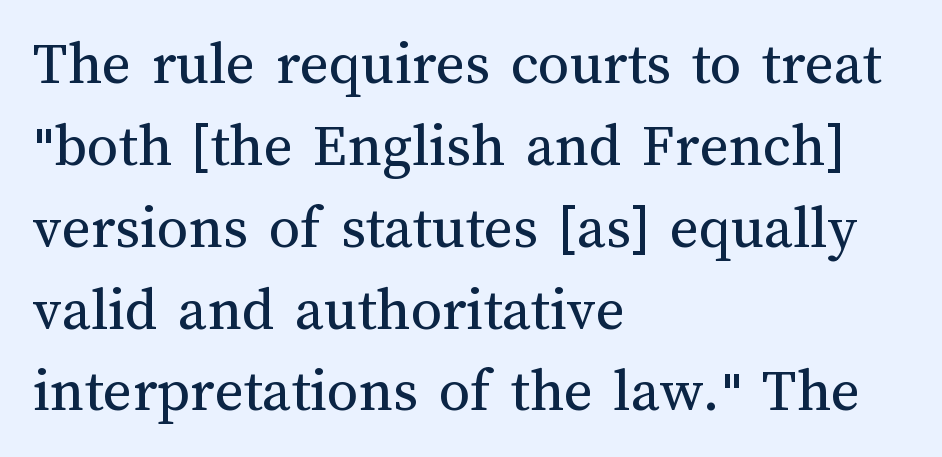
Q: Is the text bold? A: No.
Q: Is the text italic (slanted)? A: No, it is upright.
Q: Is the text underlined? A: No.
Q: How is the paragraph aligned? A: Left-aligned.
Q: Is the spacing between letters normal or unusually wide? A: Normal.
Q: Is the spacing between lines tight, normal or loose? A: Normal.
Q: Width (condensed, normal, or wide)? A: Normal.
Q: Stroke contrast? A: Medium.
Q: x-height? A: Medium.
Q: Monospaced? A: No.
